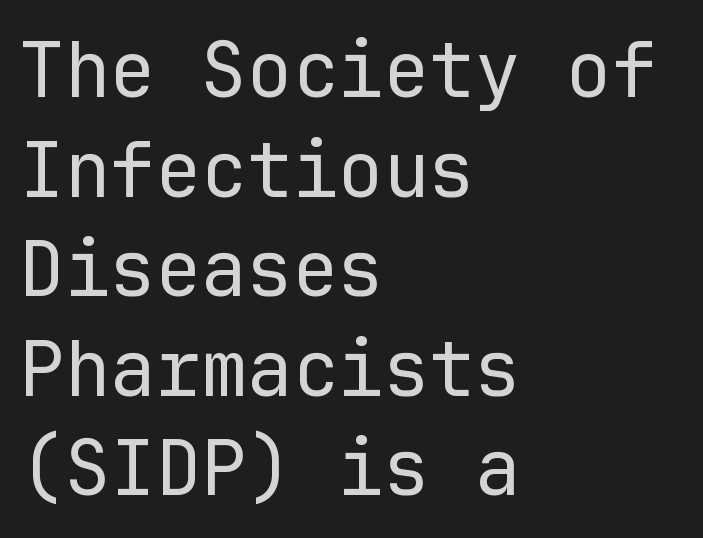
The image shows 76 px regular-weight sans-serif type, upright, monospaced; set left-aligned, normal line spacing (1.31x), normal letter spacing, not underlined; low stroke contrast and a medium x-height.
